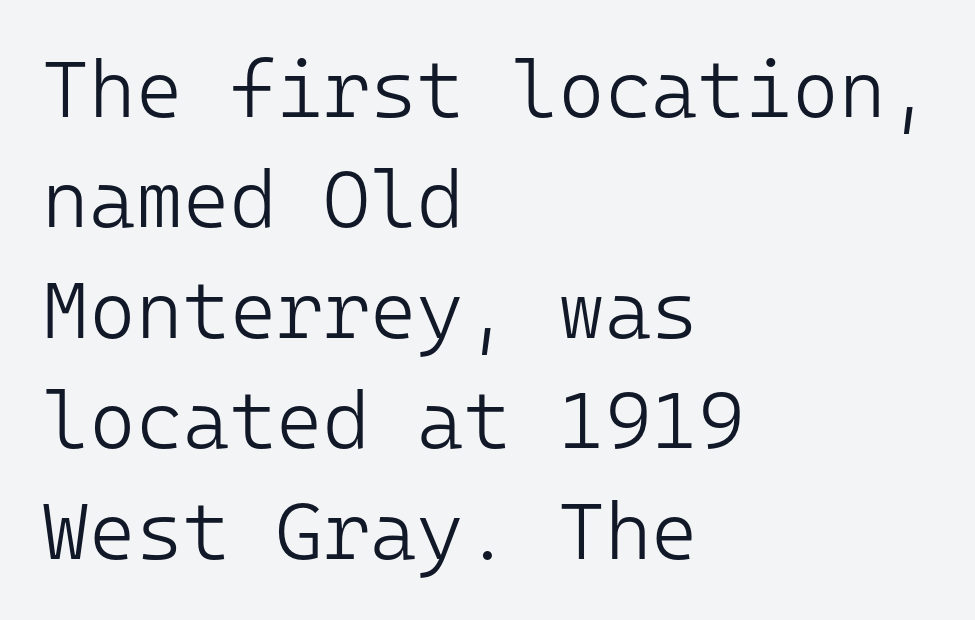
{"serif": "no", "italic": "no", "bold": "no", "weight": "light", "width": "normal", "stroke_contrast": "low", "x_height": "medium", "monospaced": "yes", "underline": "no", "align": "left", "line_spacing": "normal", "line_spacing_ratio": 1.38, "letter_spacing": "normal", "letter_spacing_em": 0.0, "glyph_px": 80}
